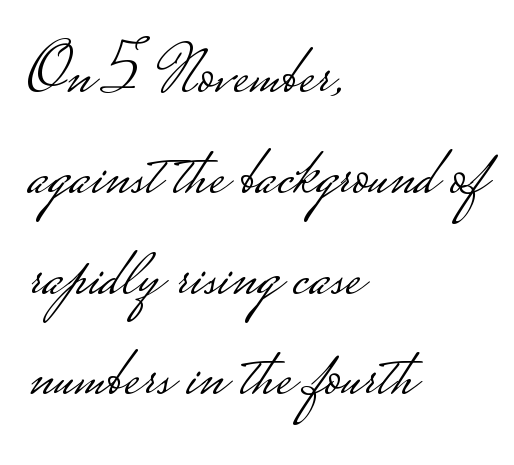
{"serif": "no", "bold": "no", "weight": "light", "width": "wide", "stroke_contrast": "low", "monospaced": "no", "underline": "no", "align": "left", "line_spacing": "normal", "line_spacing_ratio": 1.44, "letter_spacing": "normal", "letter_spacing_em": 0.0, "glyph_px": 70}
